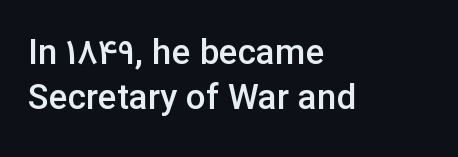
The image shows 35 px semibold sans-serif type, upright; set left-aligned, normal line spacing (1.29x), normal letter spacing, not underlined; low stroke contrast and a medium x-height.
